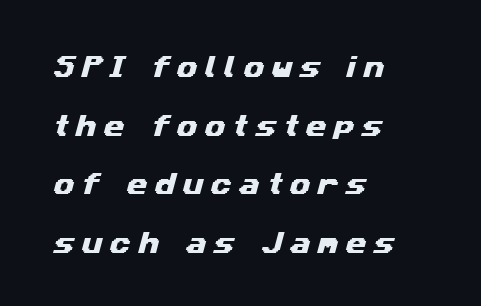
The image shows 24 px text type; set left-aligned, loose line spacing (2.44x), unusually wide letter spacing (+0.3 em), not underlined.
